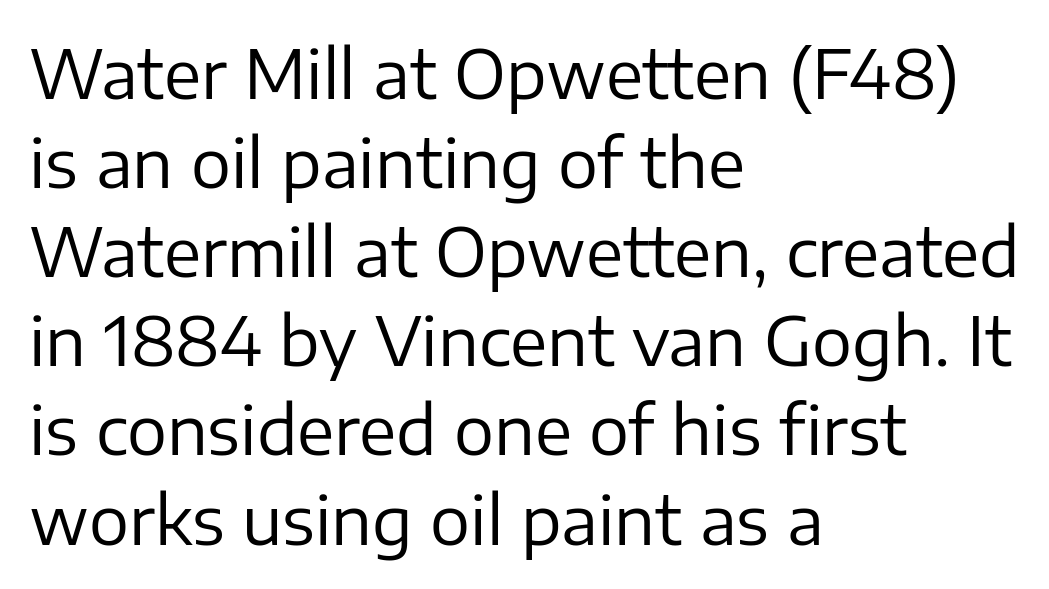
Q: Is the text bold? A: No.
Q: Is the text italic (slanted)? A: No, it is upright.
Q: Is the typeface a serif or a sans-serif typeface? A: Sans-serif.
Q: Is the text underlined? A: No.
Q: How is the paragraph aligned? A: Left-aligned.
Q: Is the spacing between letters normal or unusually wide? A: Normal.
Q: Is the spacing between lines tight, normal or loose? A: Normal.
Q: Width (condensed, normal, or wide)? A: Normal.
Q: Stroke contrast? A: Low.
Q: x-height? A: Medium.
Q: Monospaced? A: No.
